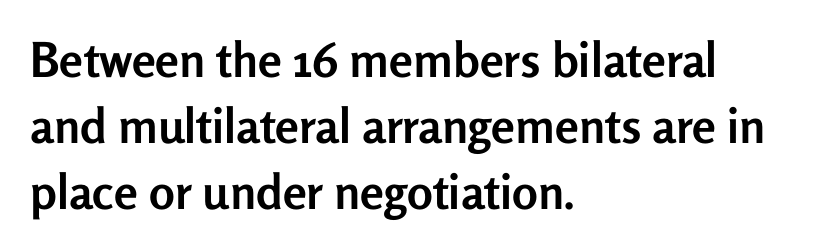
Q: Is the text bold? A: Yes.
Q: Is the text italic (slanted)? A: No, it is upright.
Q: Is the typeface a serif or a sans-serif typeface? A: Sans-serif.
Q: Is the text underlined? A: No.
Q: How is the paragraph aligned? A: Left-aligned.
Q: Is the spacing between letters normal or unusually wide? A: Normal.
Q: Is the spacing between lines tight, normal or loose? A: Normal.
Q: Width (condensed, normal, or wide)? A: Normal.
Q: Stroke contrast? A: Low.
Q: x-height? A: Medium.
Q: Monospaced? A: No.
